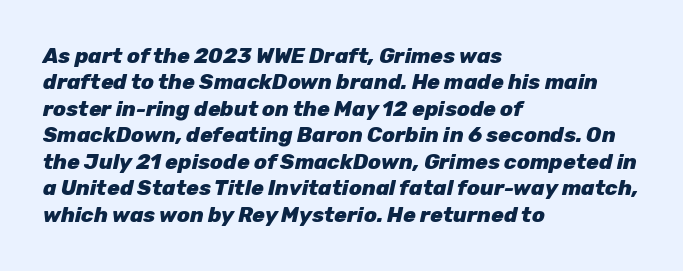
Q: Is the text bold? A: Yes.
Q: Is the text italic (slanted)? A: Yes, it leans right by about 12 degrees.
Q: Is the text underlined? A: No.
Q: How is the paragraph aligned? A: Left-aligned.
Q: Is the spacing between letters normal or unusually wide? A: Normal.
Q: Is the spacing between lines tight, normal or loose? A: Normal.
